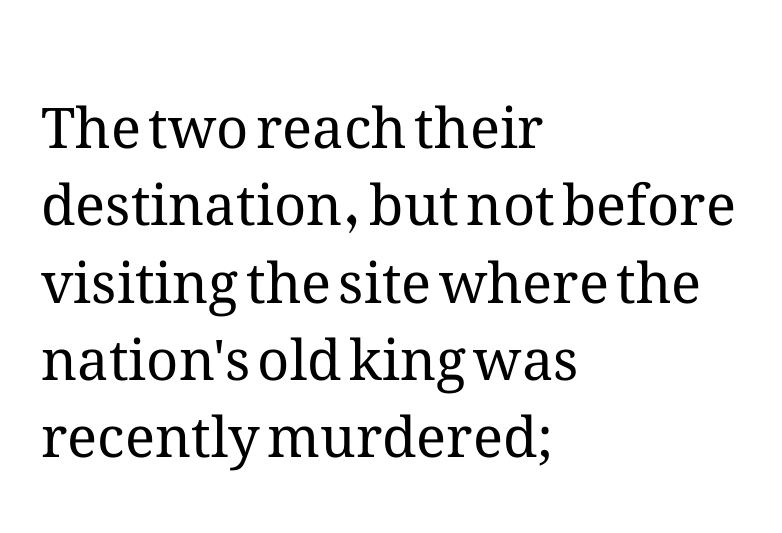
The image shows 56 px regular-weight type, upright; set left-aligned, normal line spacing (1.38x), normal letter spacing, not underlined; medium stroke contrast and a medium x-height.
